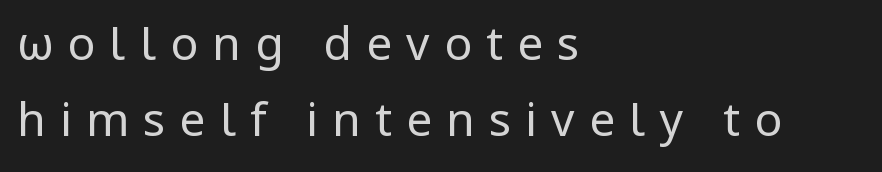
No italicization has been applied; the sample stays upright. The passage shown is typed in a proportional face where columns would drift. Font category for this specimen: sans-serif. The baseline area is clear. Letter spacing: wide.
